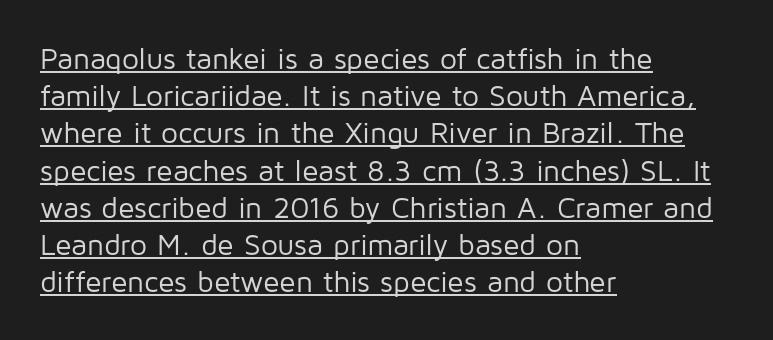
The image shows 30 px regular-weight sans-serif type, upright; set left-aligned, line spacing 1.24x, normal letter spacing, underlined; low stroke contrast and a medium x-height.
